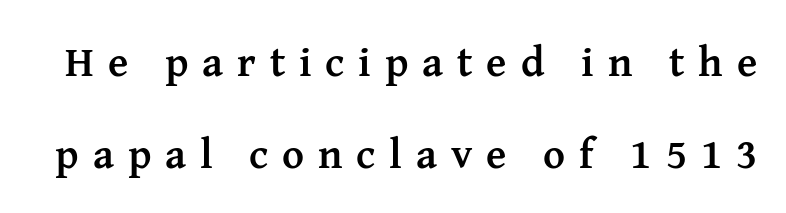
The image shows 42 px semibold serif type, upright; set loose line spacing (2.18x), unusually wide letter spacing (+0.33 em), not underlined; medium stroke contrast and a medium x-height.
